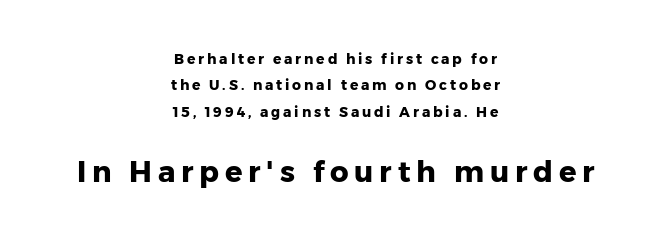
Q: Is the text bold? A: Yes.
Q: Is the text italic (slanted)? A: No, it is upright.
Q: Is the typeface a serif or a sans-serif typeface? A: Sans-serif.
Q: Is the text underlined? A: No.
Q: How is the paragraph aligned? A: Centered.
Q: Is the spacing between letters normal or unusually wide? A: Unusually wide.
Q: Which block of text is set in a larger size, the first (top) or the second (bottom)? A: The second (bottom) one.
Q: Width (condensed, normal, or wide)? A: Normal.
Q: Stroke contrast? A: Low.
Q: x-height? A: Medium.
Q: Monospaced? A: No.
